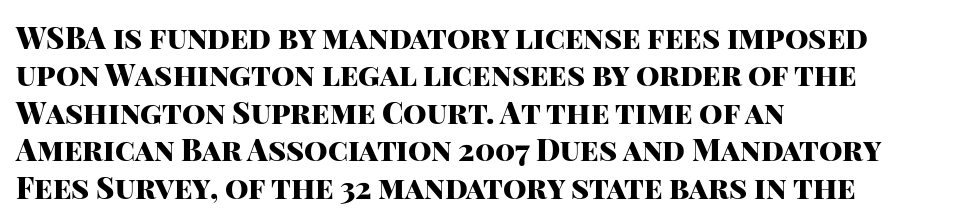
A dark, heavy texture on the line: the type is bold. The paragraph shown leans on its left margin. The glyphs in this specimen are sans serif. Proportional: the letters do not fall into vertical columns. In terms of letterspacing, this is plain default setting. The glyphs are unaccompanied by any horizontal stroke below them.
